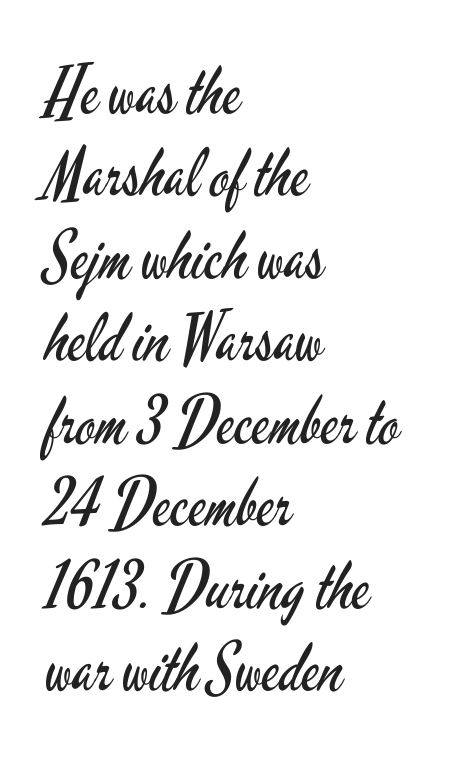
Q: Is the text bold? A: No.
Q: Is the text italic (slanted)? A: Yes.
Q: Is the typeface a serif or a sans-serif typeface? A: Sans-serif.
Q: Is the text underlined? A: No.
Q: How is the paragraph aligned? A: Left-aligned.
Q: Is the spacing between letters normal or unusually wide? A: Normal.
Q: Is the spacing between lines tight, normal or loose? A: Normal.
Q: Width (condensed, normal, or wide)? A: Condensed.
Q: Stroke contrast? A: Low.
Q: x-height? A: Small.
Q: Monospaced? A: No.
